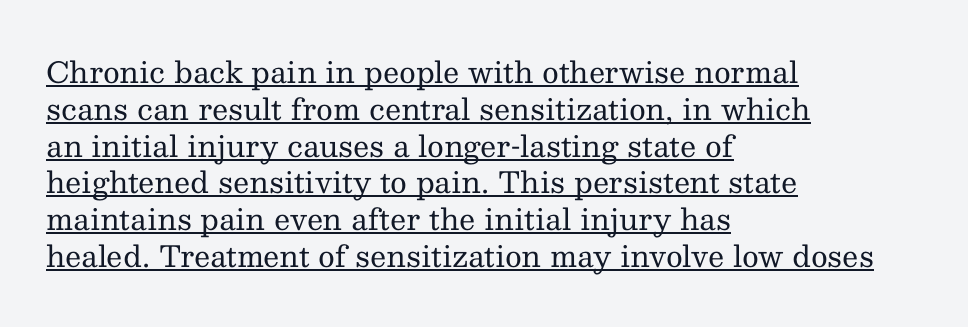
The rendering keeps characters at their native spacing. A typographer would call this underscored text. Serif or sans? Serif — the stroke terminals have little feet. Vertical spacing — default. A light-to-regular cut is what we see here. These lines were composed using upright roman letters.
